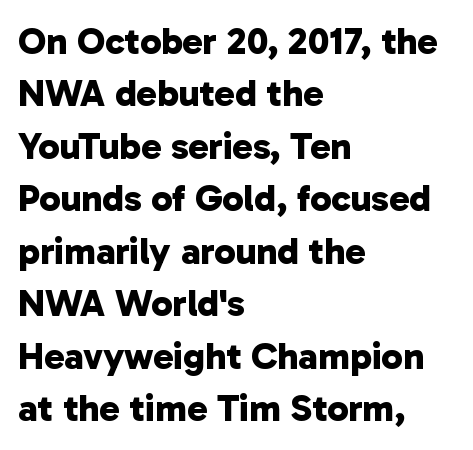
Here the designer chose a conventional face with non-uniform glyph widths. Notice how thick the strokes are: this is what a full bold looks like. The characters display no serif detailing; their extremities are plain. The setting favours the left margin, as ordinary paragraphs usually do. Honestly, there is no underline to notice here at all.
